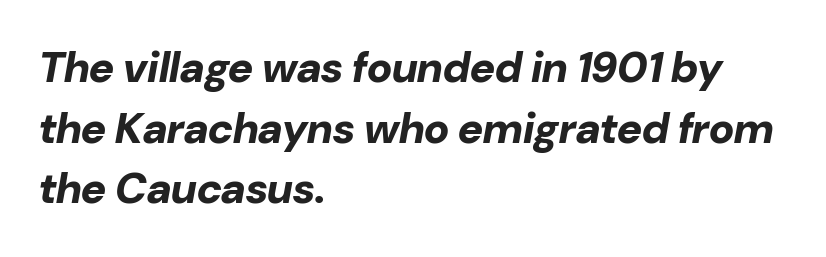
The image shows 43 px bold type, italic (leaning right); set left-aligned, normal line spacing (1.41x), normal letter spacing, not underlined; low stroke contrast and a medium x-height.
